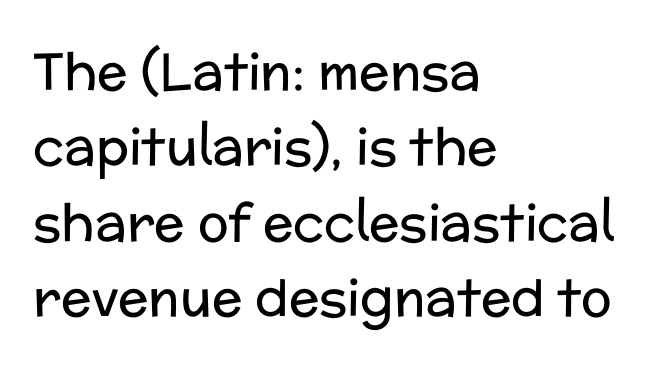
The image shows 51 px regular-weight sans-serif type, upright; set left-aligned, normal line spacing (1.48x), normal letter spacing, not underlined; low stroke contrast and a medium x-height.
